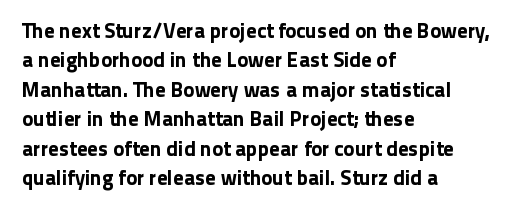
The image shows 21 px text type, upright; set left-aligned, normal line spacing (1.4x), normal letter spacing, not underlined.
